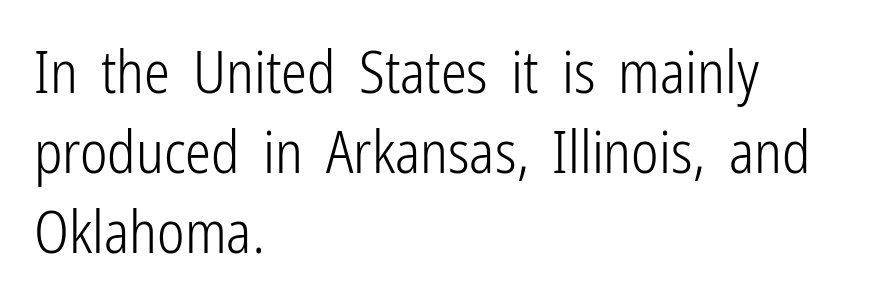
The image shows 58 px light, condensed sans-serif type, upright; set left-aligned, normal line spacing (1.38x), normal letter spacing, not underlined; low stroke contrast and a medium x-height.
